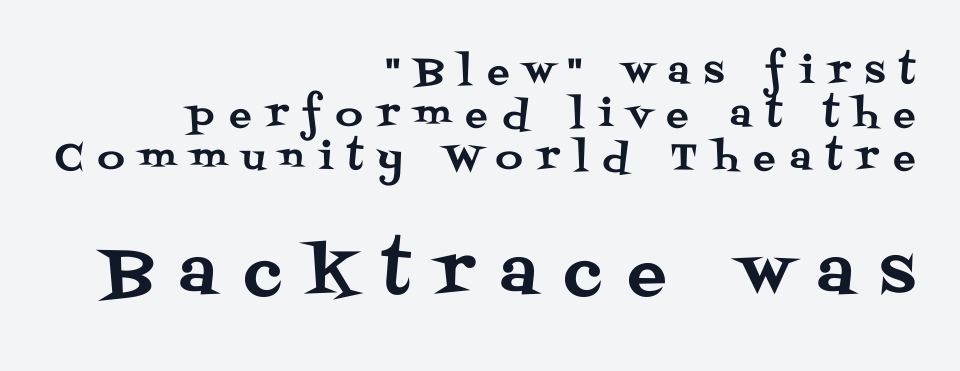
Q: Is the text italic (slanted)? A: No, it is upright.
Q: Is the typeface a serif or a sans-serif typeface? A: Serif.
Q: Is the text underlined? A: No.
Q: How is the paragraph aligned? A: Right-aligned.
Q: Is the spacing between letters normal or unusually wide? A: Unusually wide.
Q: Which block of text is set in a larger size, the first (top) or the second (bottom)? A: The second (bottom) one.
Q: Width (condensed, normal, or wide)? A: Normal.
Q: Stroke contrast? A: Medium.
Q: x-height? A: Large.
Q: Monospaced? A: No.
